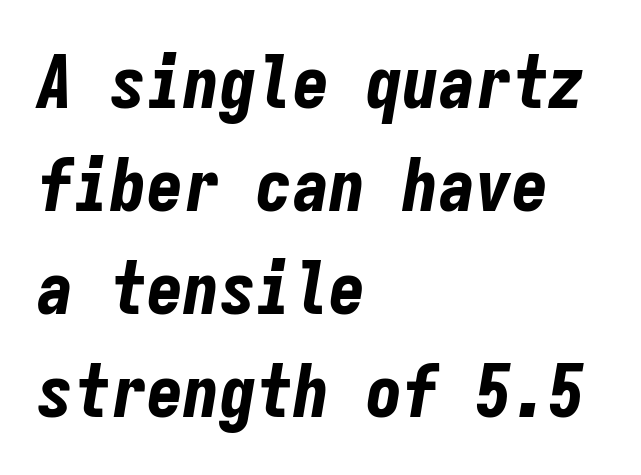
{"italic": "yes", "lean": "right", "slant_degrees": 9, "bold": "yes", "weight": "bold", "width": "condensed", "stroke_contrast": "low", "x_height": "medium", "monospaced": "yes", "underline": "no", "align": "left", "line_spacing": "normal", "line_spacing_ratio": 1.41, "letter_spacing": "normal", "letter_spacing_em": 0.0, "glyph_px": 73}
